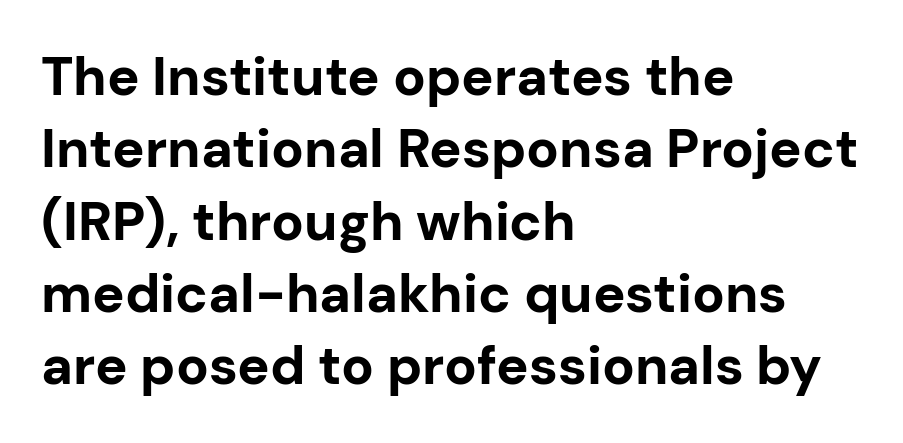
{"serif": "no", "italic": "no", "bold": "yes", "weight": "bold", "width": "normal", "stroke_contrast": "low", "x_height": "medium", "monospaced": "no", "underline": "no", "align": "left", "line_spacing": "normal", "line_spacing_ratio": 1.34, "letter_spacing": "normal", "letter_spacing_em": 0.0, "glyph_px": 54}
